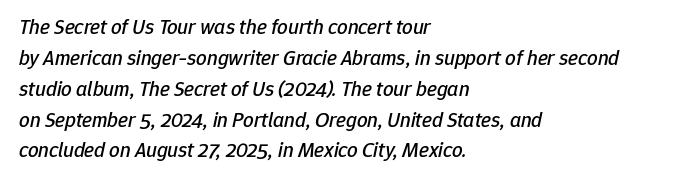
Q: Is the text italic (slanted)? A: Yes, it leans right by about 12 degrees.
Q: Is the text underlined? A: No.
Q: How is the paragraph aligned? A: Left-aligned.
Q: Is the spacing between letters normal or unusually wide? A: Normal.
Q: Is the spacing between lines tight, normal or loose? A: Normal.
